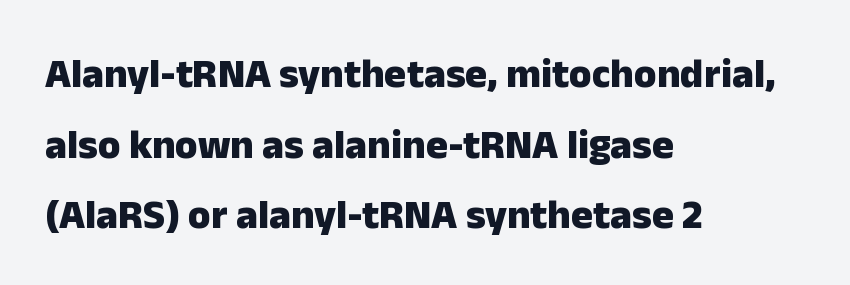
{"serif": "no", "italic": "no", "bold": "yes", "weight": "heavy", "width": "normal", "stroke_contrast": "low", "x_height": "medium", "monospaced": "no", "underline": "no", "align": "left", "line_spacing_ratio": 1.72, "letter_spacing": "normal", "letter_spacing_em": 0.0, "glyph_px": 41}
